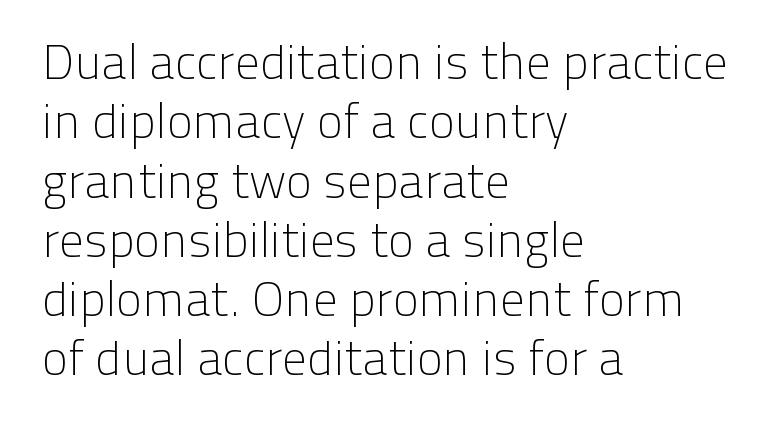
Q: Is the text bold? A: No.
Q: Is the text italic (slanted)? A: No, it is upright.
Q: Is the typeface a serif or a sans-serif typeface? A: Sans-serif.
Q: Is the text underlined? A: No.
Q: How is the paragraph aligned? A: Left-aligned.
Q: Is the spacing between letters normal or unusually wide? A: Normal.
Q: Width (condensed, normal, or wide)? A: Normal.
Q: Stroke contrast? A: Low.
Q: x-height? A: Medium.
Q: Monospaced? A: No.
